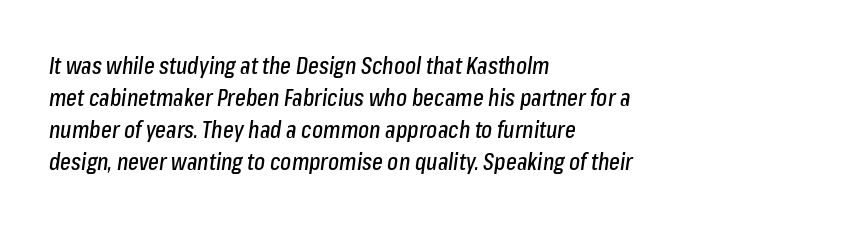
Q: Is the text italic (slanted)? A: Yes, it leans right by about 8 degrees.
Q: Is the text underlined? A: No.
Q: How is the paragraph aligned? A: Left-aligned.
Q: Is the spacing between letters normal or unusually wide? A: Normal.
Q: Is the spacing between lines tight, normal or loose? A: Normal.
